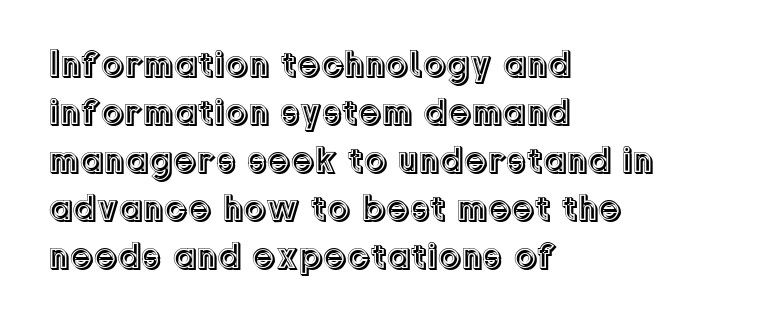
The image shows 37 px text type, upright; set left-aligned, normal line spacing (1.3x), normal letter spacing, not underlined; a medium x-height.
